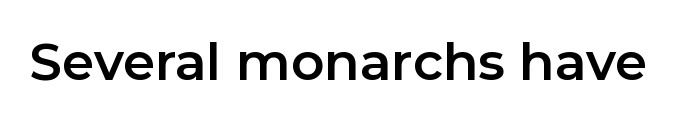
The image shows 52 px sans-serif type, upright; set normal letter spacing, not underlined; low stroke contrast and a medium x-height.
